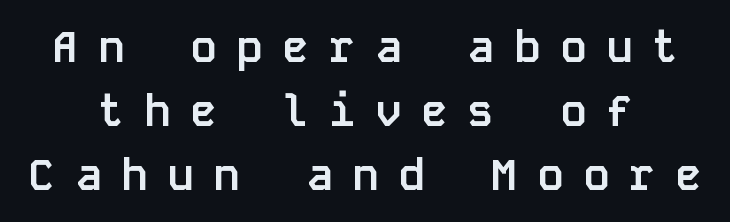
Q: Is the text bold? A: Yes.
Q: Is the text italic (slanted)? A: No, it is upright.
Q: Is the typeface a serif or a sans-serif typeface? A: Sans-serif.
Q: Is the text underlined? A: No.
Q: How is the paragraph aligned? A: Centered.
Q: Is the spacing between letters normal or unusually wide? A: Unusually wide.
Q: Is the spacing between lines tight, normal or loose? A: Normal.
Q: Width (condensed, normal, or wide)? A: Normal.
Q: Stroke contrast? A: Low.
Q: x-height? A: Large.
Q: Monospaced? A: Yes.
